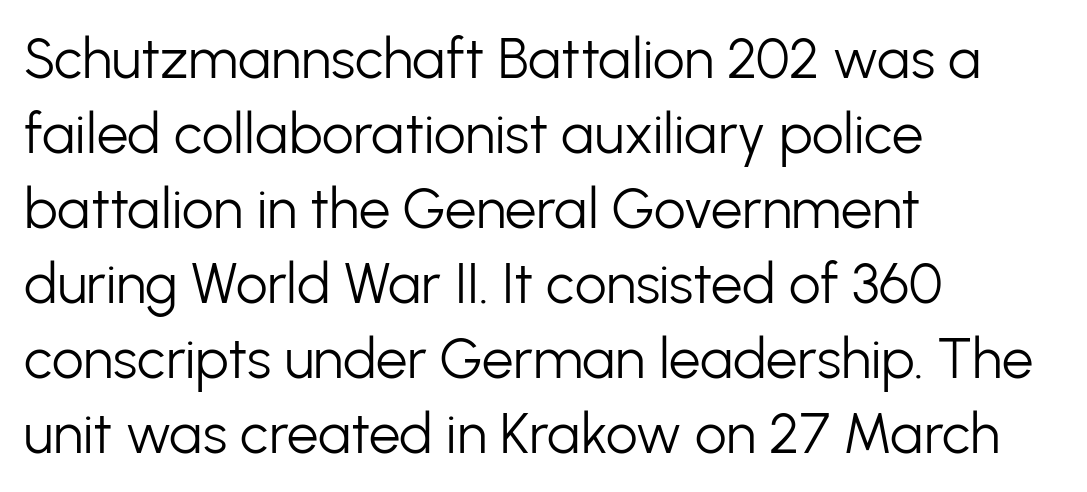
{"serif": "no", "italic": "no", "bold": "no", "weight": "light", "width": "normal", "stroke_contrast": "low", "x_height": "medium", "monospaced": "no", "underline": "no", "align": "left", "line_spacing": "normal", "line_spacing_ratio": 1.34, "letter_spacing": "normal", "letter_spacing_em": 0.0, "glyph_px": 56}
